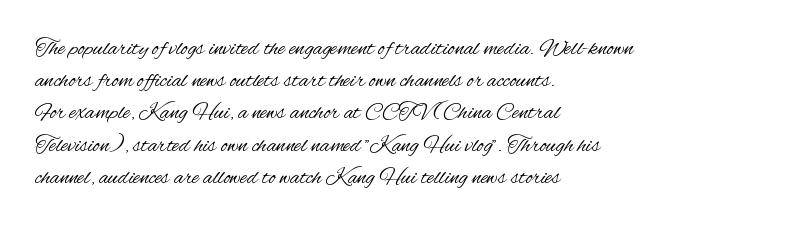
{"bold": "no", "underline": "no", "align": "left", "line_spacing": "normal", "line_spacing_ratio": 1.4, "letter_spacing": "normal", "letter_spacing_em": 0.0, "glyph_px": 23}
